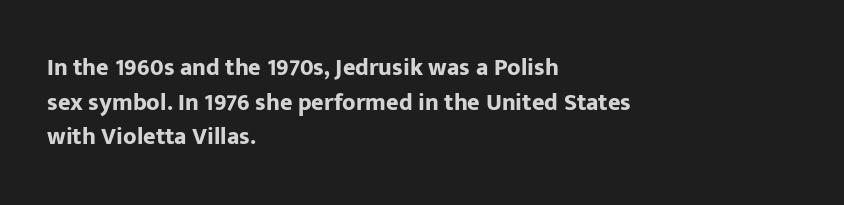
Q: Is the text bold? A: Yes.
Q: Is the text italic (slanted)? A: No, it is upright.
Q: Is the text underlined? A: No.
Q: How is the paragraph aligned? A: Left-aligned.
Q: Is the spacing between letters normal or unusually wide? A: Normal.
Q: Is the spacing between lines tight, normal or loose? A: Normal.
